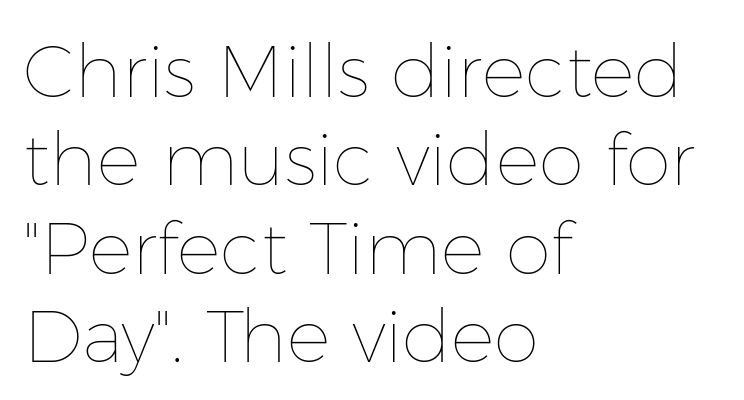
Q: Is the text bold? A: No.
Q: Is the text italic (slanted)? A: No, it is upright.
Q: Is the text underlined? A: No.
Q: How is the paragraph aligned? A: Left-aligned.
Q: Is the spacing between letters normal or unusually wide? A: Normal.
Q: Width (condensed, normal, or wide)? A: Normal.
Q: Stroke contrast? A: Low.
Q: x-height? A: Medium.
Q: Monospaced? A: No.
